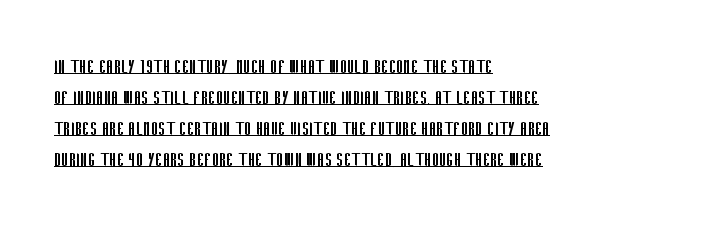
{"italic": "no", "bold": "no", "underline": "yes", "align": "left", "line_spacing": "normal", "line_spacing_ratio": 1.41, "letter_spacing": "normal", "letter_spacing_em": 0.0, "glyph_px": 22}
